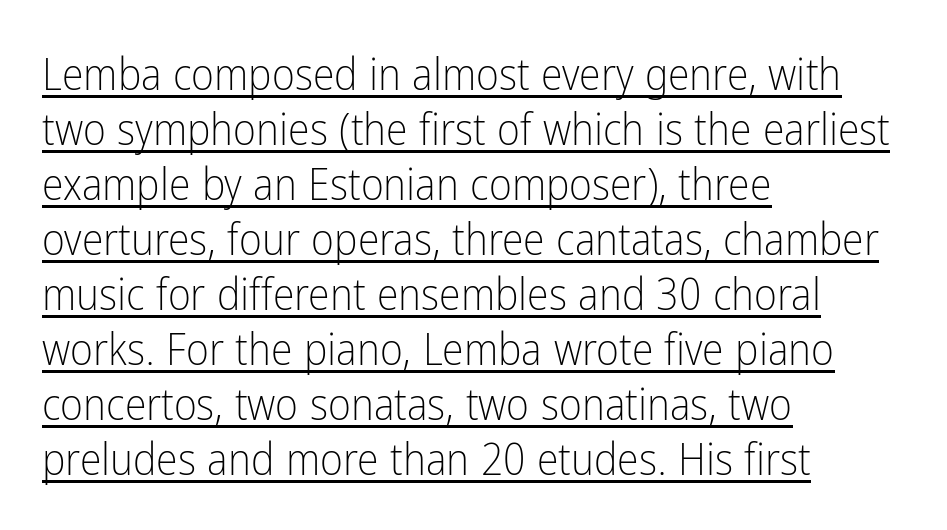
Q: Is the text bold? A: No.
Q: Is the text italic (slanted)? A: No, it is upright.
Q: Is the typeface a serif or a sans-serif typeface? A: Sans-serif.
Q: Is the text underlined? A: Yes.
Q: How is the paragraph aligned? A: Left-aligned.
Q: Is the spacing between letters normal or unusually wide? A: Normal.
Q: Is the spacing between lines tight, normal or loose? A: Normal.
Q: Width (condensed, normal, or wide)? A: Condensed.
Q: Stroke contrast? A: Low.
Q: x-height? A: Medium.
Q: Monospaced? A: No.
